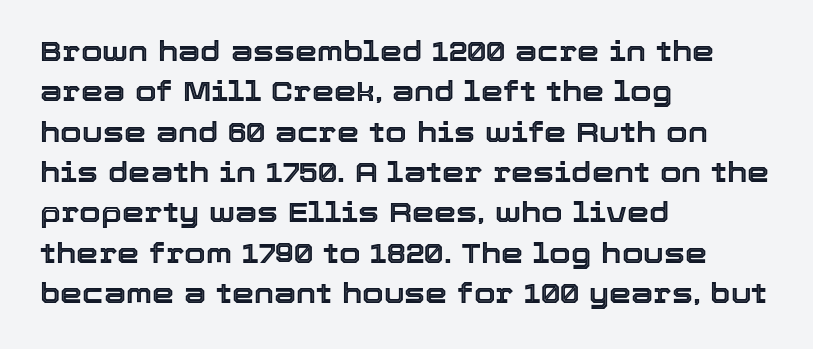
Q: Is the text italic (slanted)? A: No, it is upright.
Q: Is the text underlined? A: No.
Q: How is the paragraph aligned? A: Left-aligned.
Q: Is the spacing between letters normal or unusually wide? A: Normal.
Q: Is the spacing between lines tight, normal or loose? A: Normal.
Q: Width (condensed, normal, or wide)? A: Normal.
Q: x-height? A: Medium.
Q: Monospaced? A: No.
